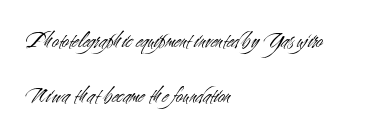
Whoever set this chose breathing room over compactness in the vertical rhythm. The strokes are not fattened; the text isn't bold. The gaps between neighbouring characters are ordinary and unremarkable. Left-aligned paragraph, ragged on the right.
